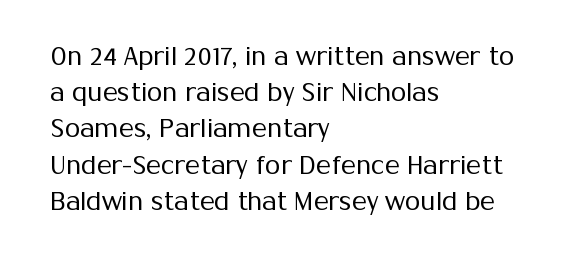
The image shows 25 px text type, upright; set left-aligned, normal line spacing (1.45x), normal letter spacing, not underlined.
